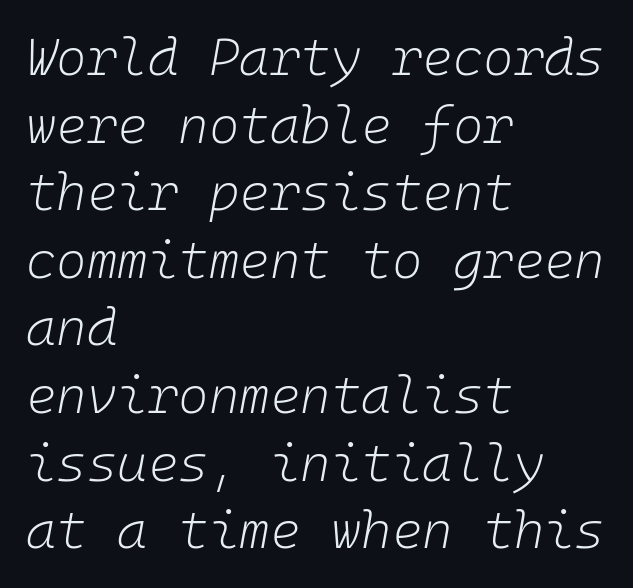
{"italic": "yes", "lean": "right", "slant_degrees": 10, "bold": "no", "weight": "light", "width": "normal", "stroke_contrast": "low", "x_height": "medium", "underline": "no", "align": "left", "line_spacing": "normal", "line_spacing_ratio": 1.3, "letter_spacing": "normal", "letter_spacing_em": 0.0, "glyph_px": 52}
